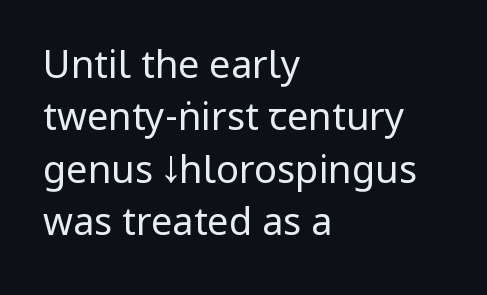
{"serif": "no", "italic": "no", "bold": "no", "weight": "regular", "width": "condensed", "stroke_contrast": "low", "underline": "no", "align": "left", "line_spacing": "normal", "line_spacing_ratio": 1.38, "letter_spacing": "normal", "letter_spacing_em": 0.0, "glyph_px": 38}
